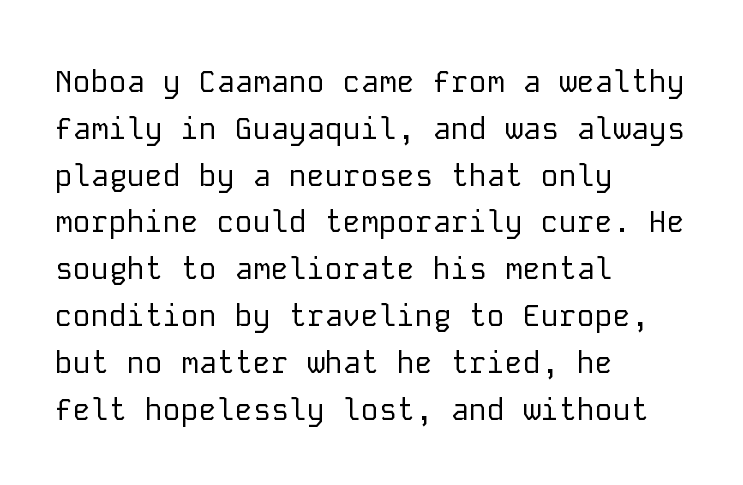
{"serif": "no", "italic": "no", "bold": "no", "weight": "regular", "width": "normal", "stroke_contrast": "low", "x_height": "medium", "monospaced": "yes", "underline": "no", "align": "left", "line_spacing": "normal", "line_spacing_ratio": 1.56, "letter_spacing": "normal", "letter_spacing_em": 0.0, "glyph_px": 30}
